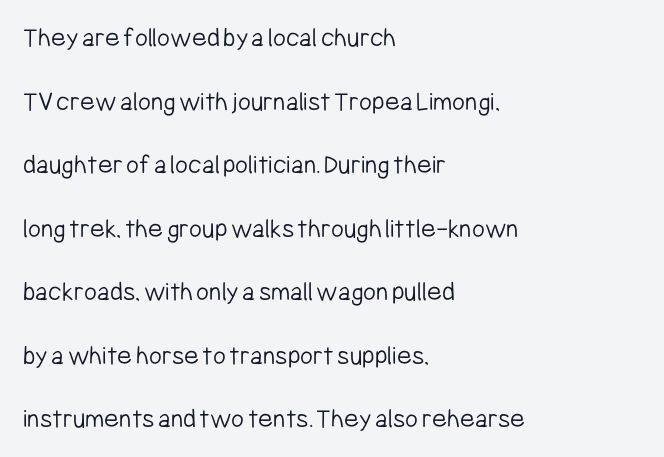
Summary of vertical rhythm: relaxed, with wide interline spacing. Type without underlining. Examine the stroke ends and you'll find no serifs. Looks like regular typesetting: each glyph gets only the width it needs. The rendering keeps characters at their native spacing.
